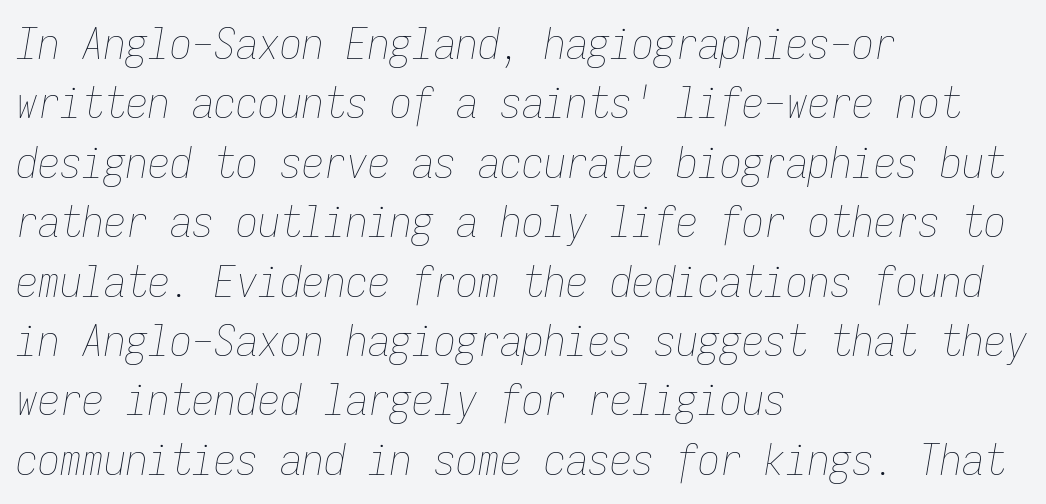
{"italic": "yes", "lean": "right", "slant_degrees": 9, "bold": "no", "weight": "thin", "width": "condensed", "stroke_contrast": "low", "x_height": "medium", "monospaced": "yes", "underline": "no", "align": "left", "line_spacing": "normal", "line_spacing_ratio": 1.35, "letter_spacing": "normal", "letter_spacing_em": 0.0, "glyph_px": 44}
